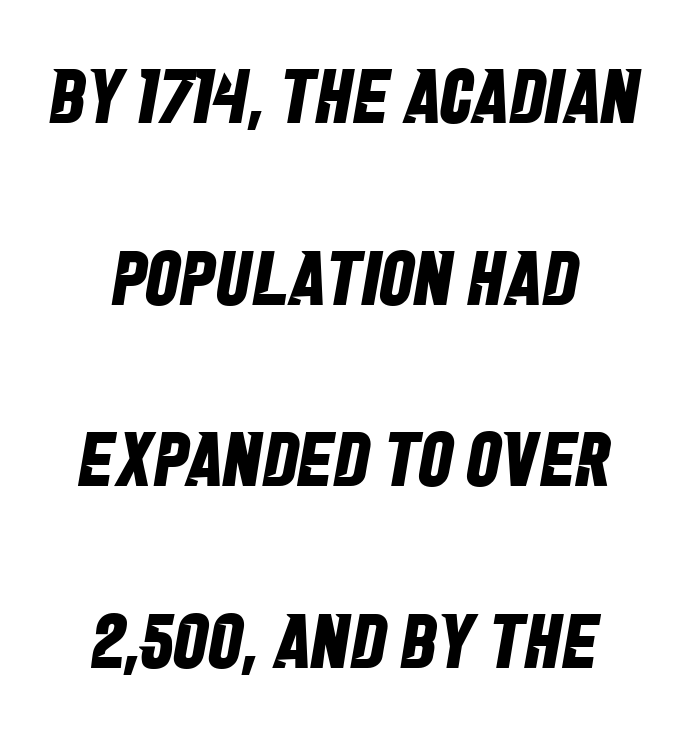
{"serif": "no", "bold": "yes", "weight": "bold", "width": "condensed", "stroke_contrast": "low", "x_height": "large", "monospaced": "no", "underline": "no", "line_spacing": "loose", "line_spacing_ratio": 2.36, "letter_spacing": "normal", "letter_spacing_em": 0.0, "glyph_px": 77}
